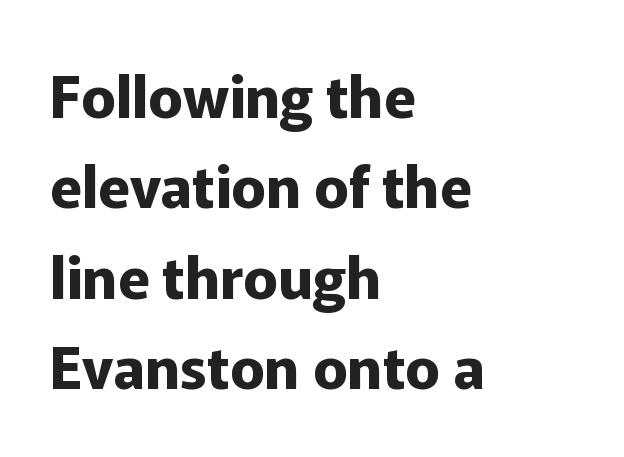
The image shows 58 px bold sans-serif type, upright; set left-aligned, normal line spacing (1.56x), normal letter spacing, not underlined; low stroke contrast and a medium x-height.
